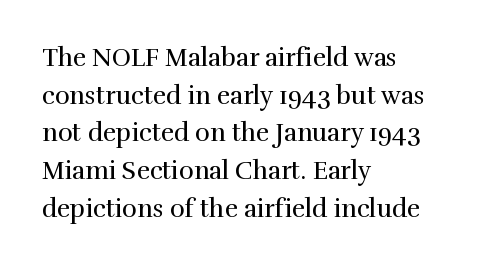
Q: Is the text bold? A: No.
Q: Is the text italic (slanted)? A: No, it is upright.
Q: Is the text underlined? A: No.
Q: How is the paragraph aligned? A: Left-aligned.
Q: Is the spacing between letters normal or unusually wide? A: Normal.
Q: Is the spacing between lines tight, normal or loose? A: Normal.
